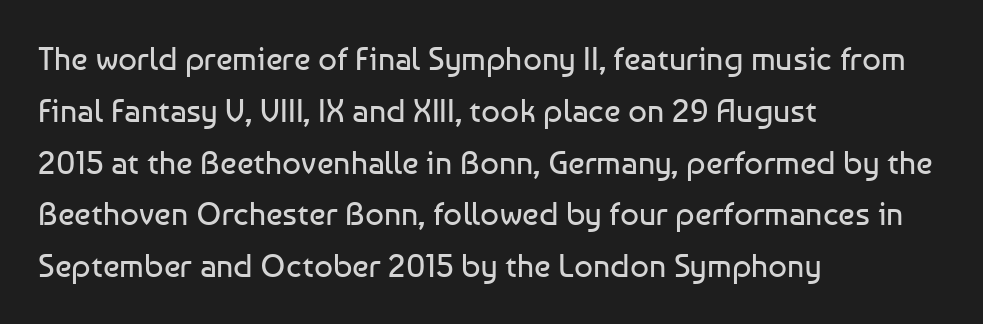
{"serif": "no", "italic": "no", "bold": "no", "weight": "regular", "width": "normal", "stroke_contrast": "low", "x_height": "medium", "monospaced": "no", "underline": "no", "align": "left", "line_spacing": "normal", "line_spacing_ratio": 1.57, "letter_spacing": "normal", "letter_spacing_em": 0.0, "glyph_px": 33}
